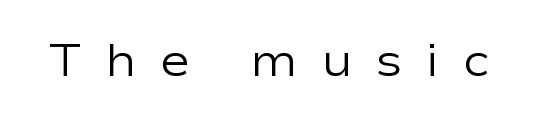
A light-to-regular cut is what we see here. Inter-character spacing is expanded well beyond the font's built-in metrics. Unlike italic type, these characters show no tilt at all. Typographically, this falls in the sans-serif category. The strip under each line holds only bare page. Note the varied advance widths — an 'i' is clearly narrower than an 'm'.
